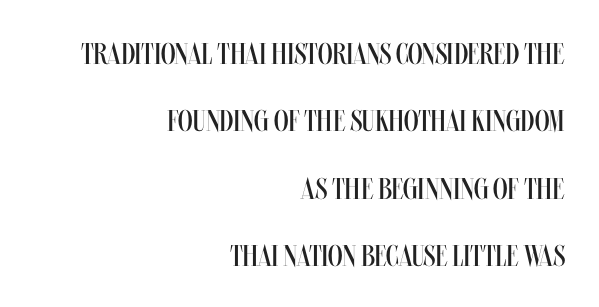
Q: Is the text bold? A: No.
Q: Is the text italic (slanted)? A: No, it is upright.
Q: Is the text underlined? A: No.
Q: How is the paragraph aligned? A: Right-aligned.
Q: Is the spacing between letters normal or unusually wide? A: Normal.
Q: Is the spacing between lines tight, normal or loose? A: Loose.
Q: Width (condensed, normal, or wide)? A: Condensed.
Q: Stroke contrast? A: Medium.
Q: x-height? A: Large.
Q: Monospaced? A: No.
